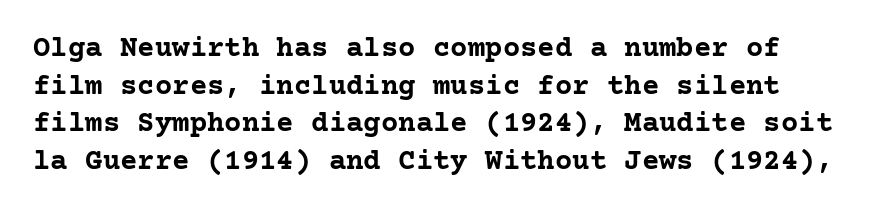
The image shows 29 px semibold serif type, upright; set normal line spacing (1.3x), normal letter spacing, not underlined; low stroke contrast and a medium x-height.
